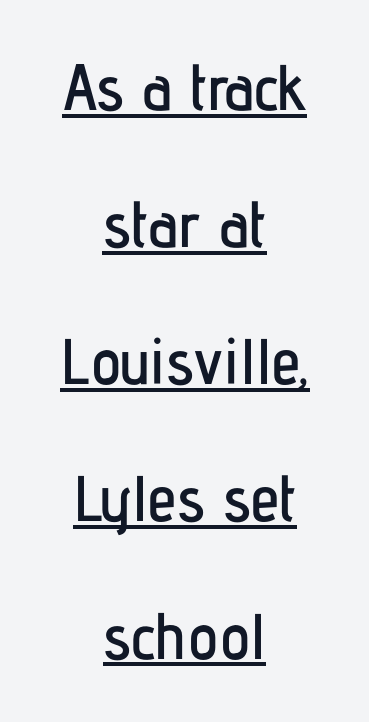
Q: Is the text italic (slanted)? A: No, it is upright.
Q: Is the typeface a serif or a sans-serif typeface? A: Sans-serif.
Q: Is the text underlined? A: Yes.
Q: How is the paragraph aligned? A: Centered.
Q: Is the spacing between letters normal or unusually wide? A: Normal.
Q: Is the spacing between lines tight, normal or loose? A: Loose.
Q: Width (condensed, normal, or wide)? A: Condensed.
Q: Stroke contrast? A: Low.
Q: x-height? A: Medium.
Q: Monospaced? A: No.
